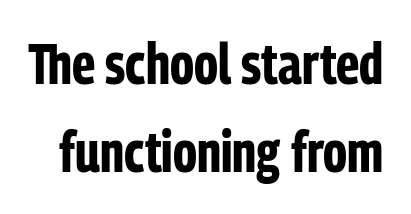
Spacing verdict: proportional, widths tailored to each character. A clean baseline with only descenders dipping below it. Observe the ordinary spacing: letters are neighbours, not strangers. On the weight axis this lands at bold, roughly 700.
